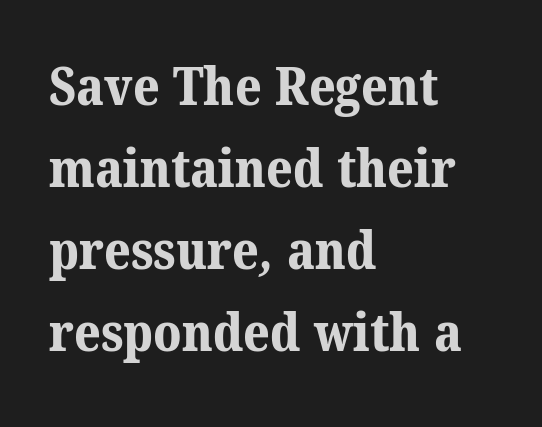
Q: Is the text bold? A: Yes.
Q: Is the typeface a serif or a sans-serif typeface? A: Serif.
Q: Is the text underlined? A: No.
Q: How is the paragraph aligned? A: Left-aligned.
Q: Is the spacing between letters normal or unusually wide? A: Normal.
Q: Is the spacing between lines tight, normal or loose? A: Normal.
Q: Width (condensed, normal, or wide)? A: Normal.
Q: Stroke contrast? A: Medium.
Q: x-height? A: Medium.
Q: Monospaced? A: No.
